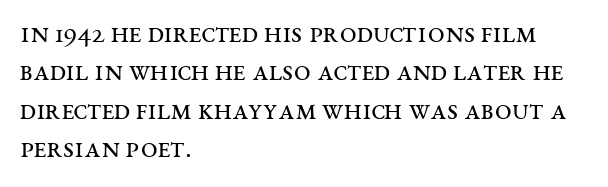
{"serif": "yes", "italic": "no", "bold": "no", "weight": "regular", "width": "wide", "stroke_contrast": "medium", "x_height": "large", "monospaced": "no", "underline": "no", "align": "left", "line_spacing": "normal", "line_spacing_ratio": 1.28, "letter_spacing": "normal", "letter_spacing_em": 0.0, "glyph_px": 30}
